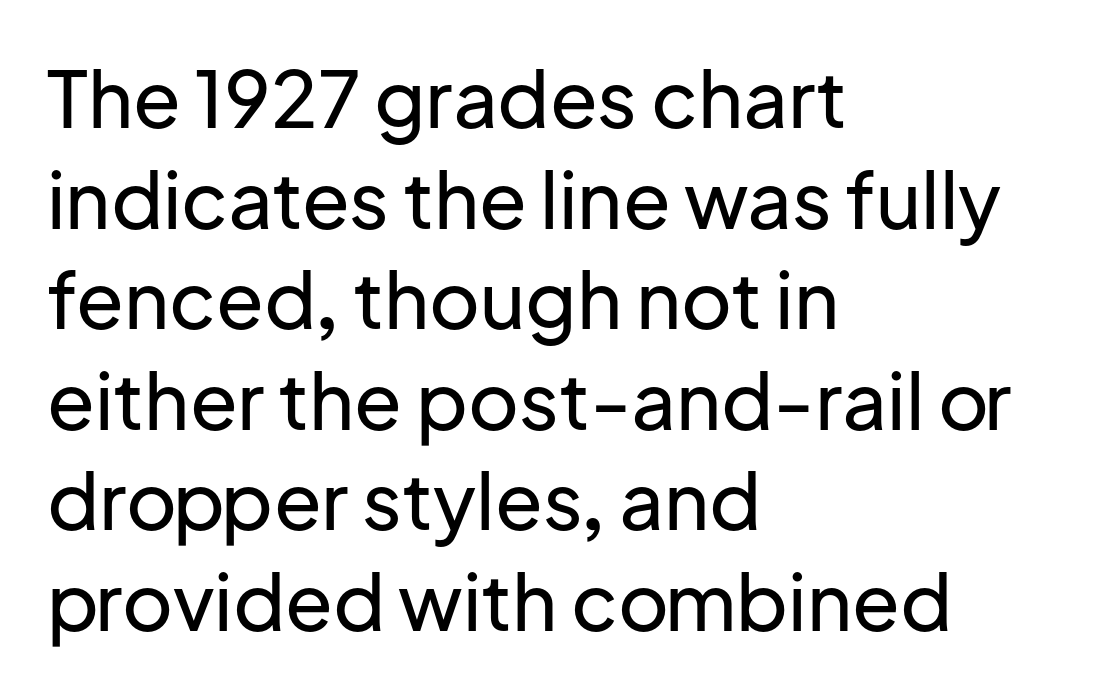
The image shows 78 px sans-serif type, upright; set left-aligned, normal line spacing (1.29x), normal letter spacing, not underlined; low stroke contrast and a medium x-height.
